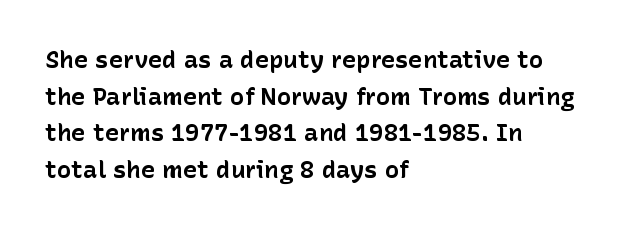
A typesetter would call this zero additional tracking. The letters stand upright; this is a roman face. Regular leading. The passage is arranged the way most books set body copy — flush left. Rule under the text: the space is simply empty. Strokes here are thick enough to call this a true bold.
